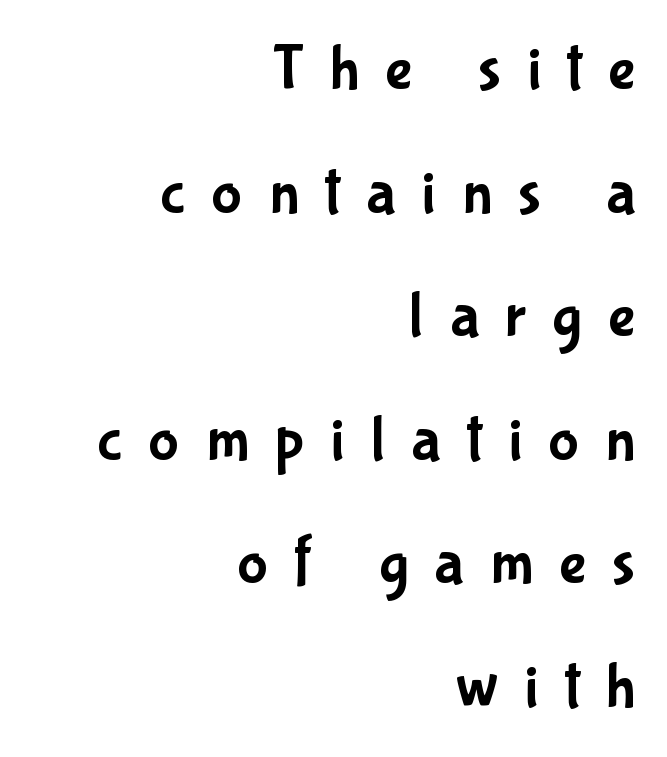
Q: Is the text italic (slanted)? A: No, it is upright.
Q: Is the typeface a serif or a sans-serif typeface? A: Sans-serif.
Q: Is the text underlined? A: No.
Q: How is the paragraph aligned? A: Right-aligned.
Q: Is the spacing between letters normal or unusually wide? A: Unusually wide.
Q: Is the spacing between lines tight, normal or loose? A: Loose.
Q: Width (condensed, normal, or wide)? A: Condensed.
Q: Stroke contrast? A: Low.
Q: x-height? A: Medium.
Q: Monospaced? A: No.
